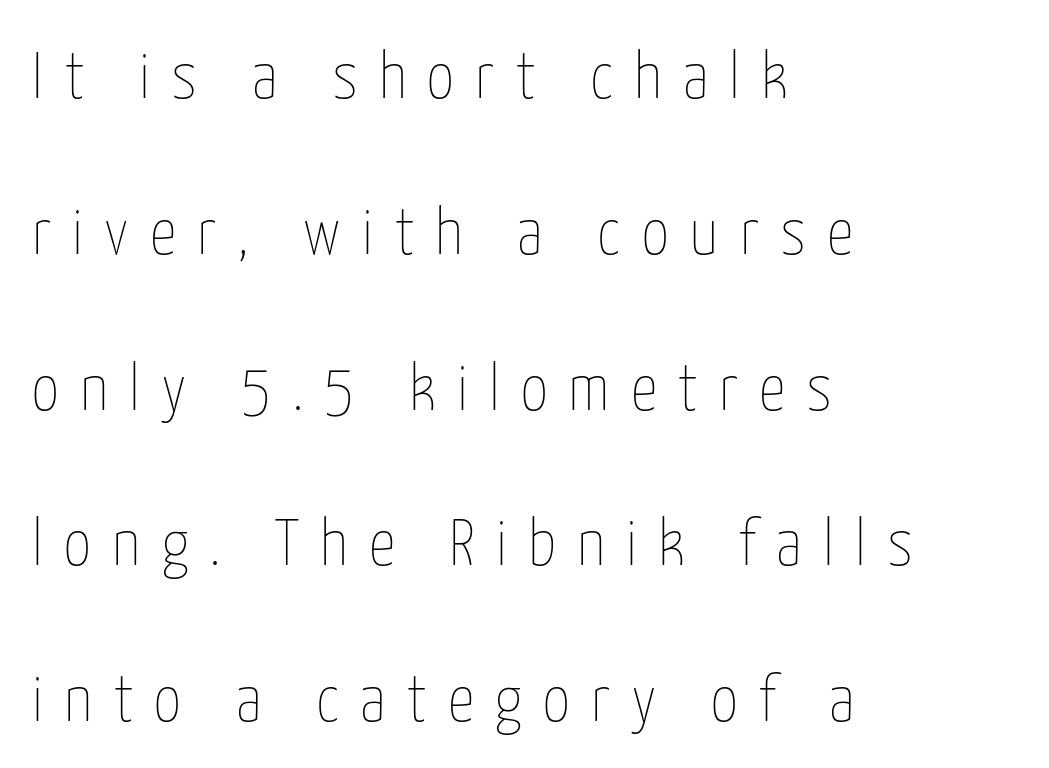
Stems and bowls with no extra thickness — not bold. This rendering widens character spacing well past its baseline value. Underline: absent. Alignment: flush left.
